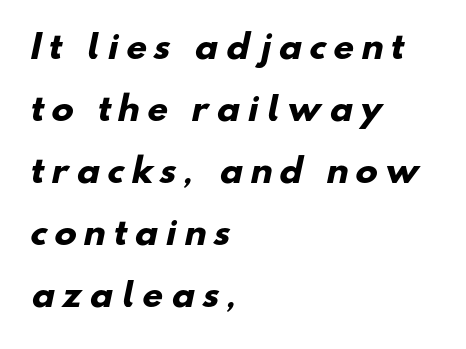
{"serif": "no", "bold": "yes", "weight": "heavy", "width": "normal", "stroke_contrast": "low", "x_height": "small", "monospaced": "no", "underline": "no", "align": "left", "line_spacing_ratio": 1.88, "letter_spacing": "wide", "letter_spacing_em": 0.23, "glyph_px": 33}
